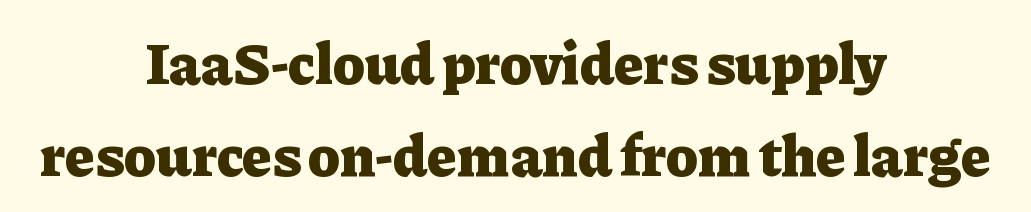
{"serif": "yes", "italic": "no", "bold": "yes", "weight": "heavy", "width": "normal", "stroke_contrast": "low", "x_height": "medium", "monospaced": "no", "underline": "no", "align": "center", "line_spacing": "normal", "line_spacing_ratio": 1.53, "letter_spacing": "normal", "letter_spacing_em": 0.0, "glyph_px": 60}
